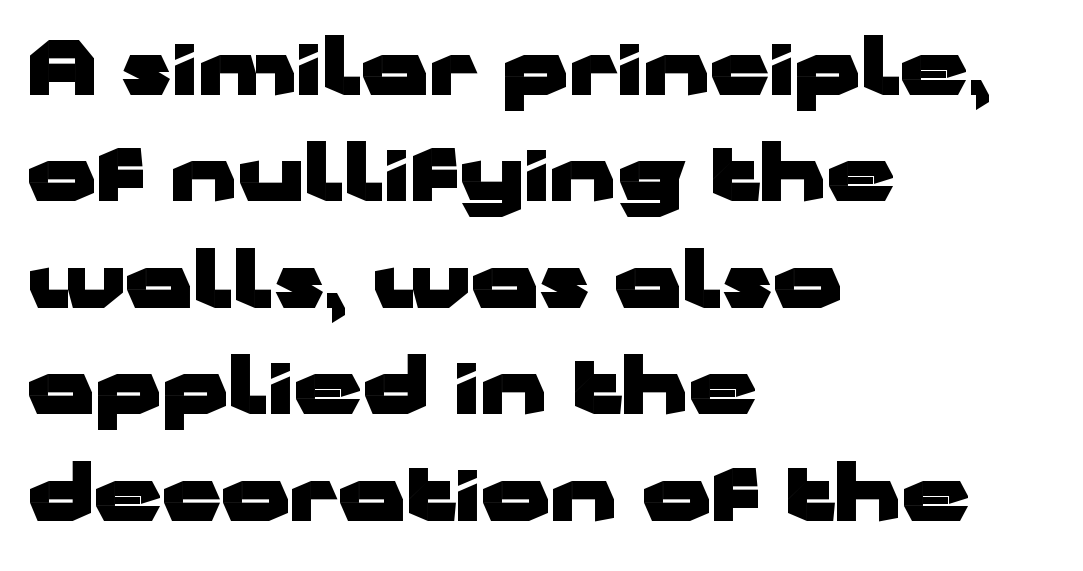
The image shows 75 px heavy, wide sans-serif type, upright; set left-aligned, normal line spacing (1.42x), normal letter spacing, not underlined; low stroke contrast and a medium x-height.
